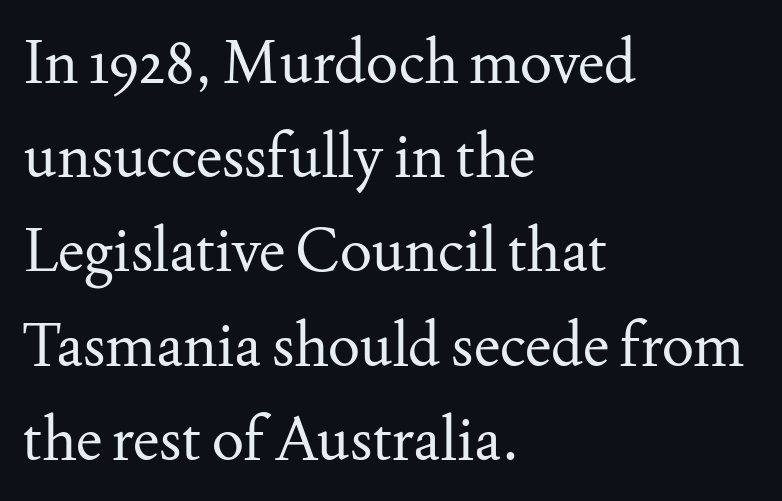
Q: Is the text bold? A: No.
Q: Is the text italic (slanted)? A: No, it is upright.
Q: Is the typeface a serif or a sans-serif typeface? A: Serif.
Q: Is the text underlined? A: No.
Q: How is the paragraph aligned? A: Left-aligned.
Q: Is the spacing between letters normal or unusually wide? A: Normal.
Q: Is the spacing between lines tight, normal or loose? A: Normal.
Q: Width (condensed, normal, or wide)? A: Normal.
Q: Stroke contrast? A: Medium.
Q: x-height? A: Small.
Q: Monospaced? A: No.
